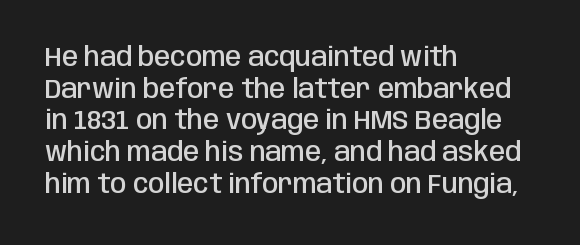
Each row of text sits above clean, open space. Typesetter's note: demi weight, one step under bold. Is the block centered? No — it sits flush against the left margin. Posture: straight, roman, zero tilt. The letterforms sit shoulder to shoulder at normal distance.
